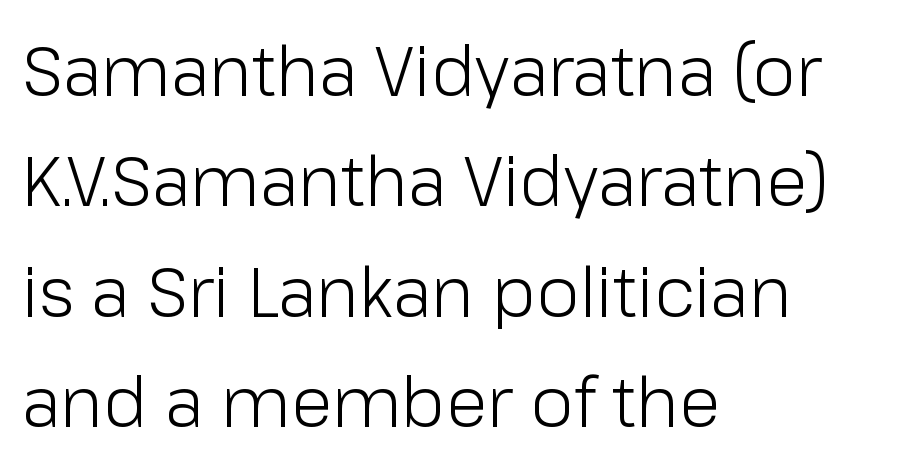
Each line starts at the same left margin while the right side varies. Proportional: the letters do not fall into vertical columns. A typesetter would label this face a sans. The lettering holds an erect, upright posture throughout. The rendering keeps characters at their native spacing. Is the type heavy? It reads as light-to-regular instead.
